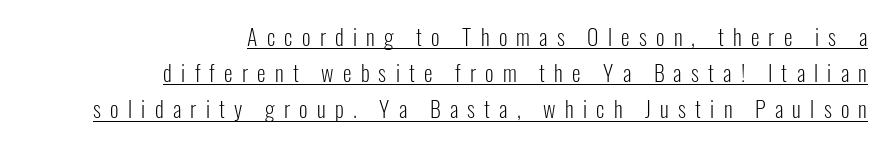
{"italic": "no", "bold": "no", "underline": "yes", "align": "right", "line_spacing": "normal", "line_spacing_ratio": 1.64, "letter_spacing": "wide", "letter_spacing_em": 0.42, "glyph_px": 22}
